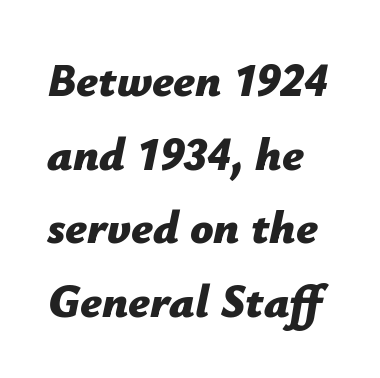
Q: Is the text bold? A: Yes.
Q: Is the text italic (slanted)? A: Yes, it leans right by about 12 degrees.
Q: Is the text underlined? A: No.
Q: How is the paragraph aligned? A: Left-aligned.
Q: Is the spacing between letters normal or unusually wide? A: Normal.
Q: Is the spacing between lines tight, normal or loose? A: Normal.
Q: Width (condensed, normal, or wide)? A: Normal.
Q: Stroke contrast? A: Low.
Q: x-height? A: Medium.
Q: Monospaced? A: No.
